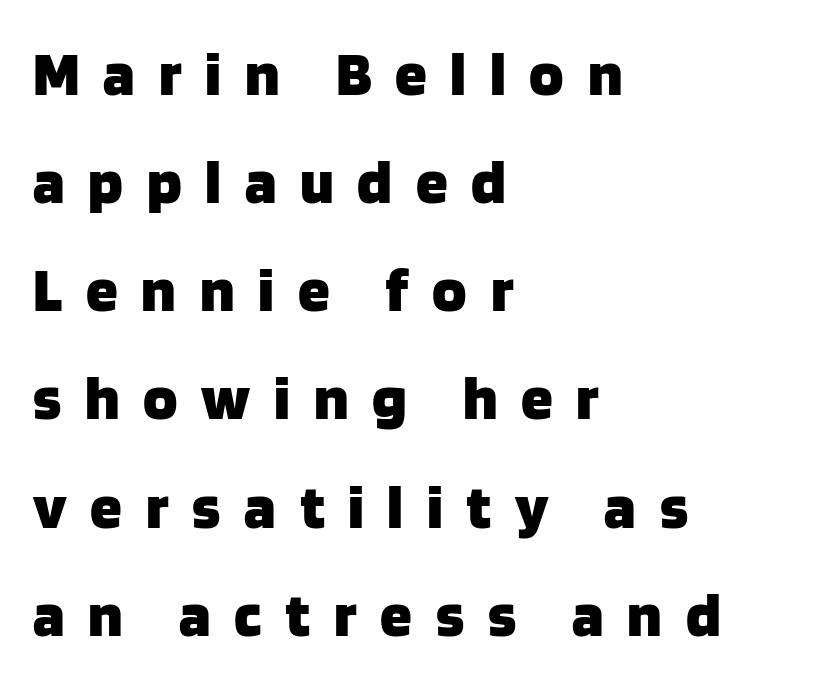
{"serif": "no", "italic": "no", "bold": "yes", "weight": "heavy", "width": "normal", "stroke_contrast": "low", "x_height": "large", "monospaced": "no", "underline": "no", "align": "left", "line_spacing": "normal", "line_spacing_ratio": 1.69, "letter_spacing": "wide", "letter_spacing_em": 0.37, "glyph_px": 64}
